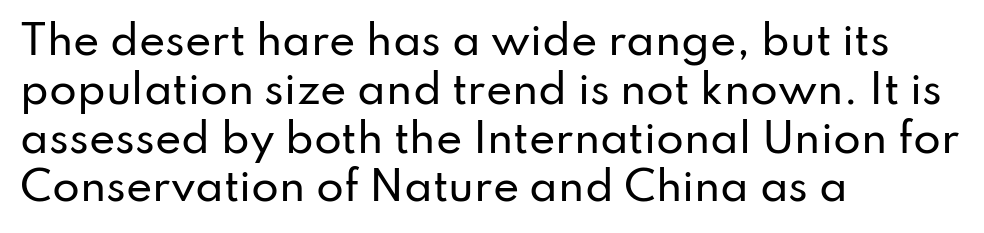
{"serif": "no", "italic": "no", "width": "normal", "stroke_contrast": "low", "x_height": "small", "monospaced": "no", "underline": "no", "align": "left", "line_spacing_ratio": 1.22, "letter_spacing": "normal", "letter_spacing_em": 0.0, "glyph_px": 40}
